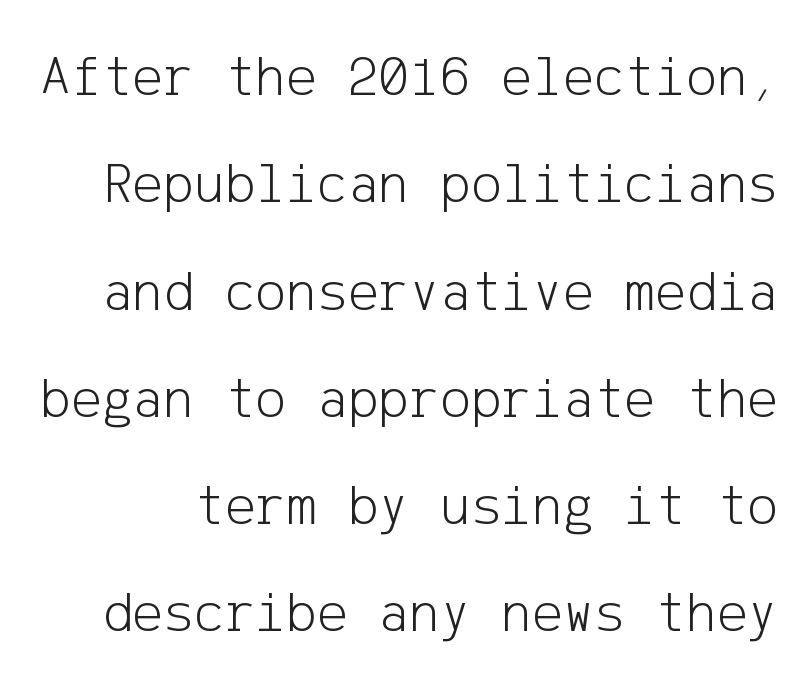
The weight would be labelled regular, book, light, or lighter still. Serifs: no, the terminals of the letterforms are clean. Default kerning and tracking; the words read as compact shapes. The letters stand upright; this is a roman face.
